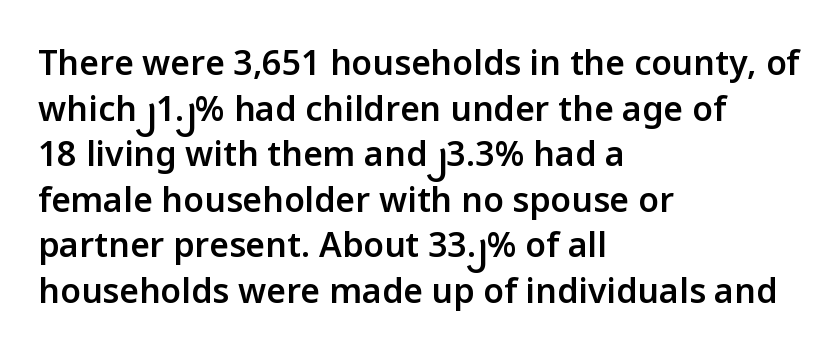
Q: Is the text bold? A: Semi-bold.
Q: Is the text italic (slanted)? A: No, it is upright.
Q: Is the typeface a serif or a sans-serif typeface? A: Sans-serif.
Q: Is the text underlined? A: No.
Q: How is the paragraph aligned? A: Left-aligned.
Q: Is the spacing between letters normal or unusually wide? A: Normal.
Q: Is the spacing between lines tight, normal or loose? A: Normal.
Q: Width (condensed, normal, or wide)? A: Normal.
Q: Stroke contrast? A: Low.
Q: x-height? A: Medium.
Q: Monospaced? A: No.
